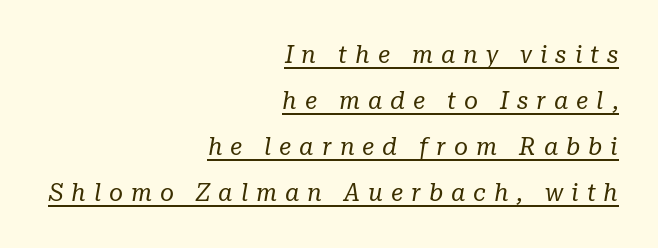
{"italic": "yes", "lean": "right", "slant_degrees": 10, "bold": "no", "underline": "yes", "align": "right", "line_spacing": "loose", "line_spacing_ratio": 1.92, "letter_spacing": "wide", "letter_spacing_em": 0.33, "glyph_px": 24}
